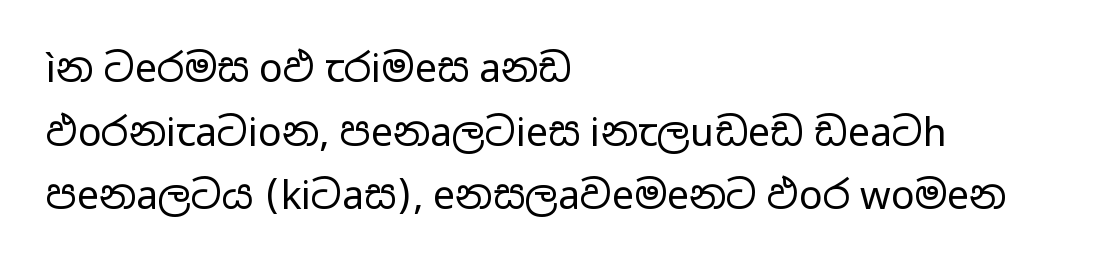
The image shows 39 px regular-weight, wide sans-serif type, upright; set left-aligned, normal line spacing (1.63x), normal letter spacing, not underlined; low stroke contrast and a medium x-height.
